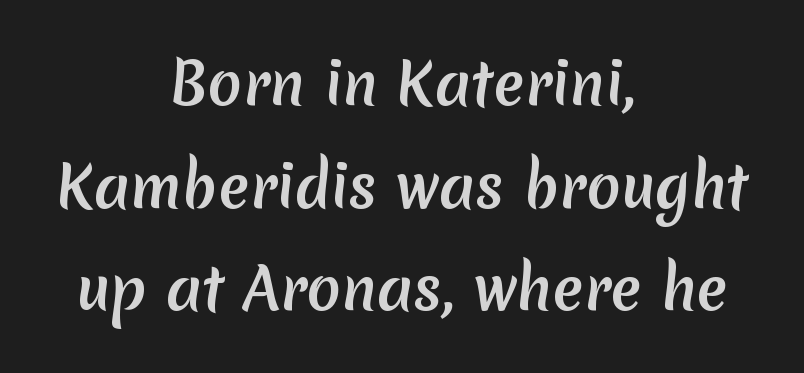
The image shows 57 px sans-serif type; set centered, line spacing 1.8x, normal letter spacing, not underlined; medium stroke contrast and a medium x-height.
